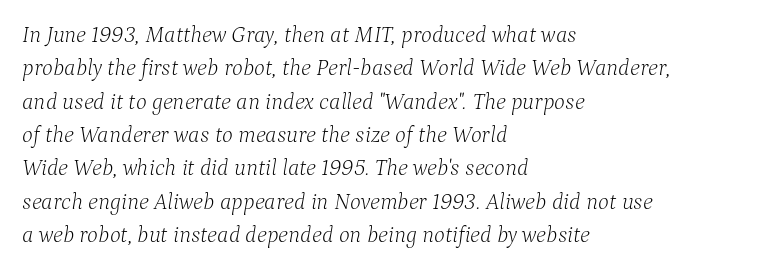
Q: Is the text bold? A: No.
Q: Is the text italic (slanted)? A: Yes, it leans right by about 9 degrees.
Q: Is the text underlined? A: No.
Q: How is the paragraph aligned? A: Left-aligned.
Q: Is the spacing between letters normal or unusually wide? A: Normal.
Q: Is the spacing between lines tight, normal or loose? A: Normal.
